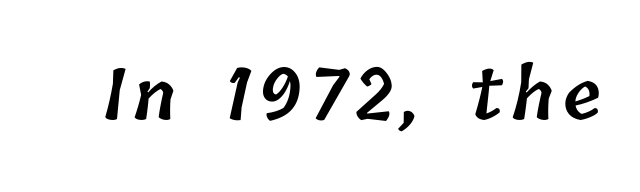
Q: Is the text bold? A: Semi-bold.
Q: Is the text underlined? A: No.
Q: Width (condensed, normal, or wide)? A: Normal.
Q: Stroke contrast? A: Low.
Q: x-height? A: Medium.
Q: Monospaced? A: No.
